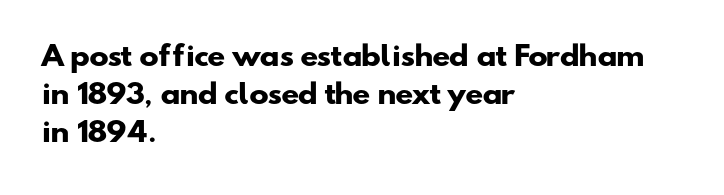
Leading: standard. The line texture is even and compact thanks to regular tracking. The passage is arranged the way most books set body copy — flush left. What weight is shown? A full bold with thick strokes. Clear beneath every line of the passage.
